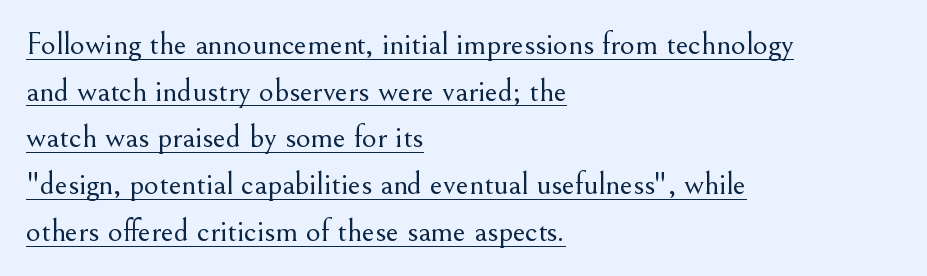
{"serif": "yes", "italic": "no", "bold": "no", "weight": "light", "width": "normal", "stroke_contrast": "medium", "x_height": "small", "monospaced": "no", "underline": "yes", "align": "left", "line_spacing": "normal", "line_spacing_ratio": 1.46, "letter_spacing": "normal", "letter_spacing_em": 0.0, "glyph_px": 32}
